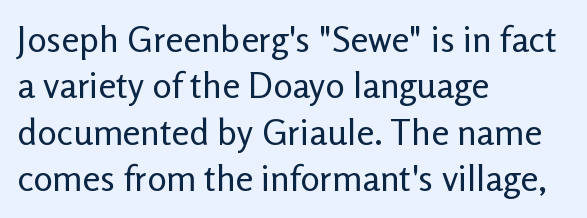
The letters advance in unequal steps, a hallmark of proportional type. A roman cut, with each character standing at attention. Nope, no serifs anywhere on these letters. Tracking here is standard; glyphs follow each other at the usual distance. The rendering uses a moderate line-height, typical for paragraphs. Stroke thickness stays within the range of a standard reading face or lighter.
